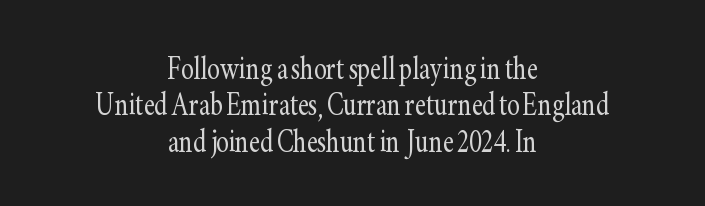
The image shows 38 px light, condensed serif type, upright; set centered, tight line spacing (0.96x), normal letter spacing, not underlined; low stroke contrast and a small x-height.
